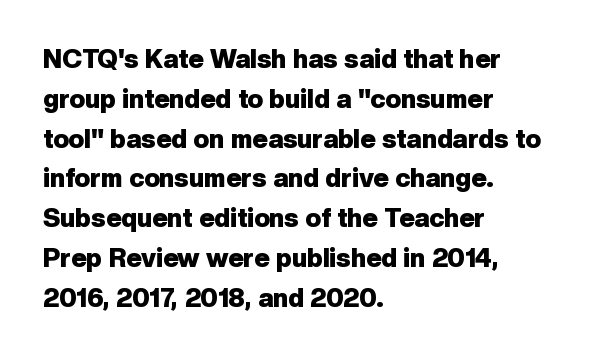
{"italic": "no", "bold": "yes", "underline": "no", "align": "left", "line_spacing": "normal", "line_spacing_ratio": 1.53, "letter_spacing": "normal", "letter_spacing_em": 0.0, "glyph_px": 26}
